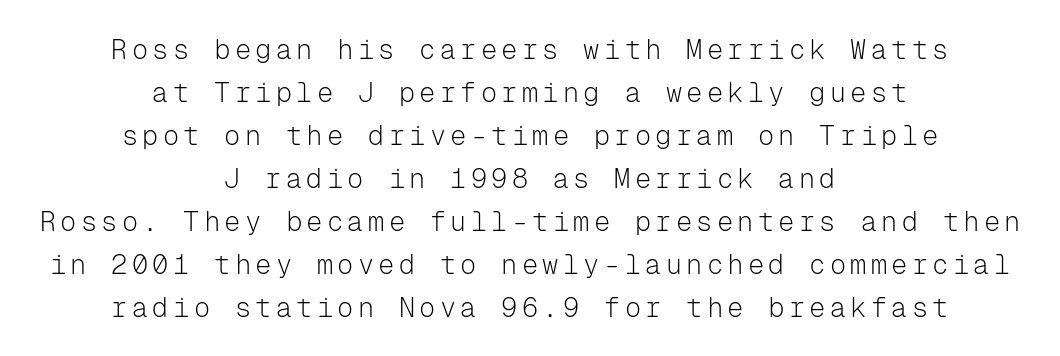
The image shows 27 px text type, upright; set centered, normal line spacing (1.59x), not underlined.
